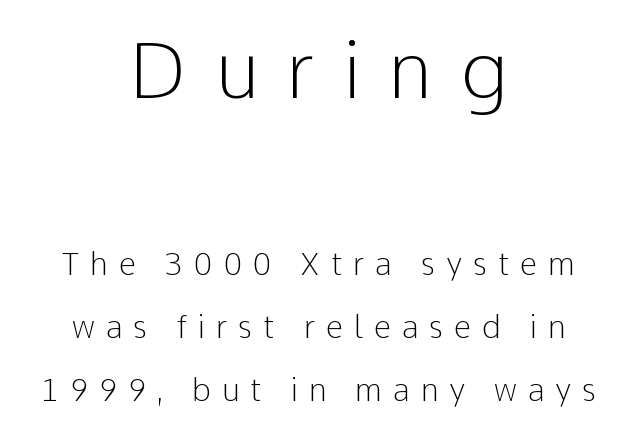
Q: Is the text bold? A: No.
Q: Is the text italic (slanted)? A: No, it is upright.
Q: Is the typeface a serif or a sans-serif typeface? A: Sans-serif.
Q: Is the text underlined? A: No.
Q: How is the paragraph aligned? A: Centered.
Q: Is the spacing between letters normal or unusually wide? A: Unusually wide.
Q: Is the spacing between lines tight, normal or loose? A: Loose.
Q: Which block of text is set in a larger size, the first (top) or the second (bottom)? A: The first (top) one.
Q: Width (condensed, normal, or wide)? A: Normal.
Q: Stroke contrast? A: Low.
Q: x-height? A: Medium.
Q: Monospaced? A: No.
